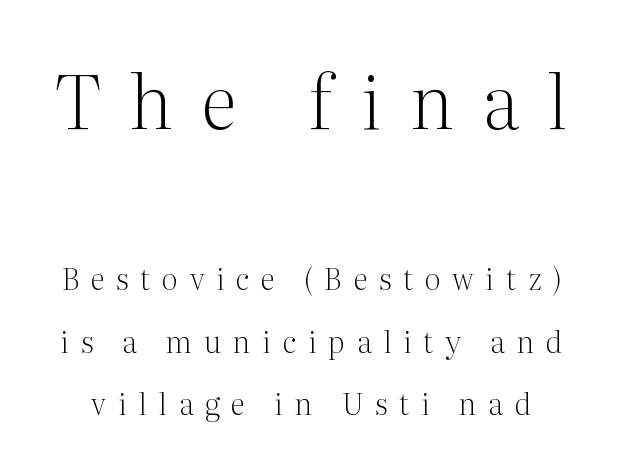
{"serif": "yes", "italic": "no", "bold": "no", "weight": "light", "width": "normal", "stroke_contrast": "medium", "x_height": "medium", "monospaced": "no", "underline": "no", "line_spacing": "loose", "line_spacing_ratio": 2.08, "letter_spacing": "wide", "letter_spacing_em": 0.39, "larger_block": "first", "size_ratio": 2.47, "glyph_px": 74}
